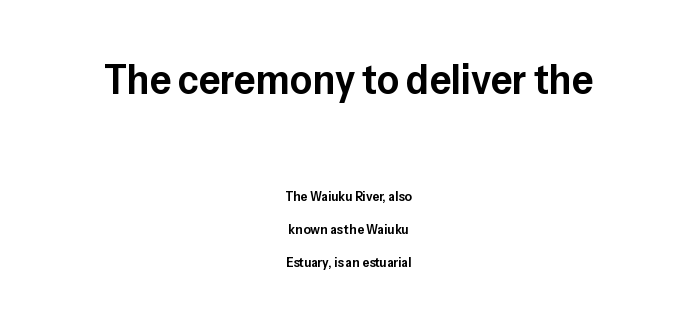
The image shows 43 px semibold sans-serif type, upright; set centered, loose line spacing (2.35x), normal letter spacing, not underlined; the first (top) block is 3.07x larger; low stroke contrast and a medium x-height.
